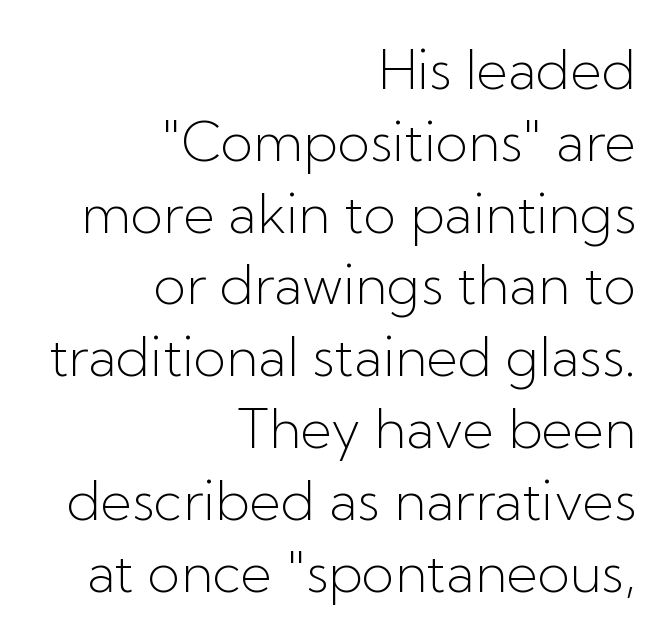
The image shows 54 px light sans-serif type, upright; set right-aligned, normal line spacing (1.33x), normal letter spacing, not underlined; low stroke contrast and a medium x-height.
